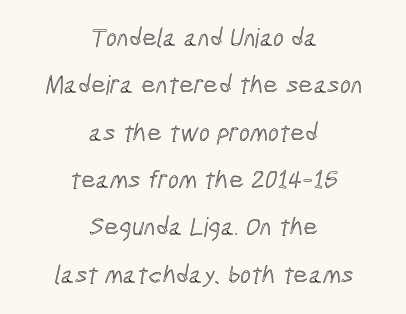
{"underline": "no", "align": "center", "line_spacing_ratio": 1.82, "letter_spacing": "normal", "letter_spacing_em": 0.0, "glyph_px": 26}
